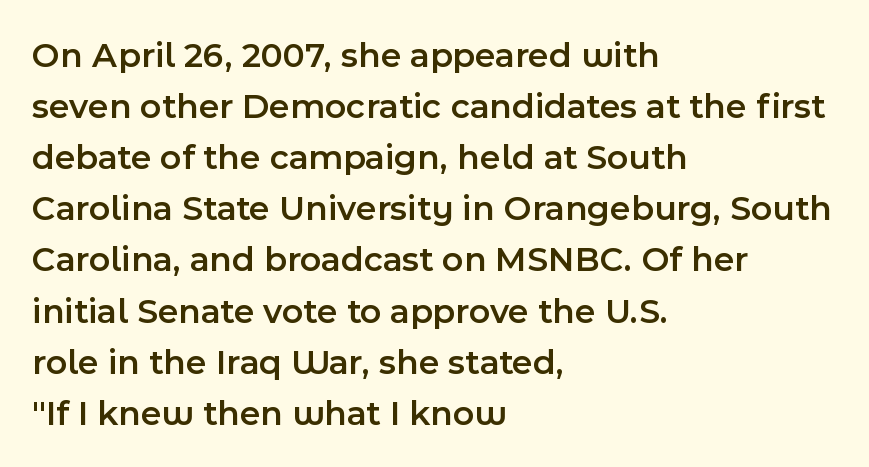
Q: Is the text bold? A: Semi-bold.
Q: Is the text italic (slanted)? A: No, it is upright.
Q: Is the typeface a serif or a sans-serif typeface? A: Sans-serif.
Q: Is the text underlined? A: No.
Q: How is the paragraph aligned? A: Left-aligned.
Q: Is the spacing between letters normal or unusually wide? A: Normal.
Q: Is the spacing between lines tight, normal or loose? A: Normal.
Q: Width (condensed, normal, or wide)? A: Normal.
Q: x-height? A: Medium.
Q: Monospaced? A: No.
